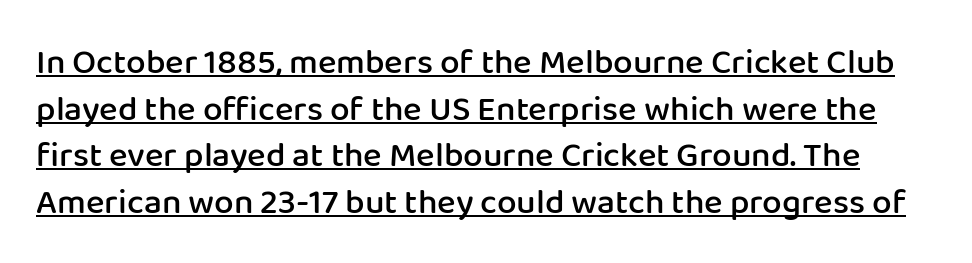
{"serif": "no", "italic": "no", "bold": "semi", "weight": "semibold", "width": "normal", "stroke_contrast": "low", "x_height": "medium", "monospaced": "no", "underline": "yes", "line_spacing": "normal", "line_spacing_ratio": 1.33, "letter_spacing": "normal", "letter_spacing_em": 0.0, "glyph_px": 35}
